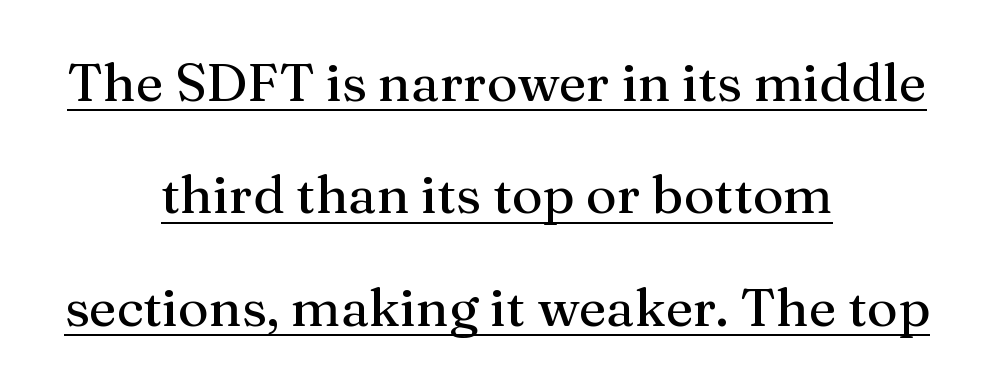
The image shows 53 px serif type, upright; set centered, loose line spacing (2.12x), normal letter spacing, underlined; medium stroke contrast and a medium x-height.
